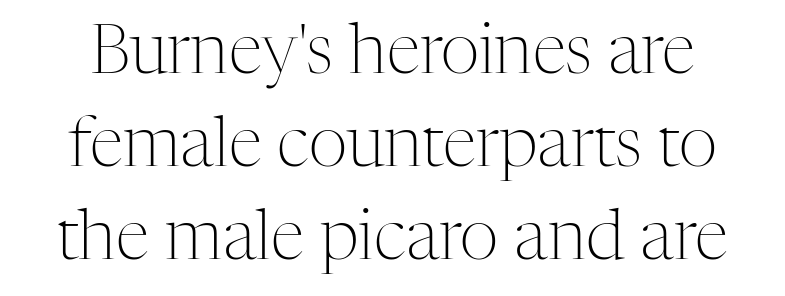
Q: Is the text bold? A: No.
Q: Is the text italic (slanted)? A: No, it is upright.
Q: Is the typeface a serif or a sans-serif typeface? A: Serif.
Q: Is the text underlined? A: No.
Q: Is the spacing between letters normal or unusually wide? A: Normal.
Q: Is the spacing between lines tight, normal or loose? A: Normal.
Q: Width (condensed, normal, or wide)? A: Normal.
Q: Stroke contrast? A: Medium.
Q: x-height? A: Medium.
Q: Monospaced? A: No.
